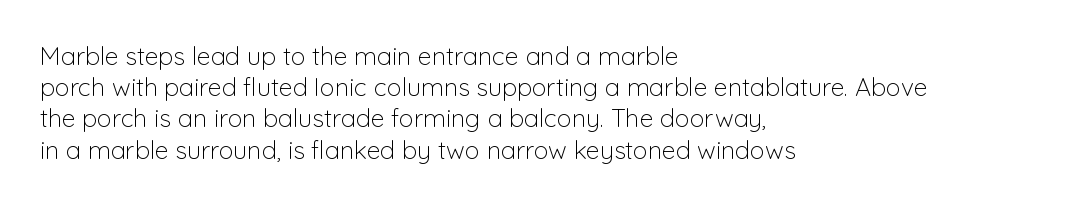
{"italic": "no", "bold": "no", "underline": "no", "align": "left", "line_spacing": "normal", "line_spacing_ratio": 1.25, "letter_spacing": "normal", "letter_spacing_em": 0.0, "glyph_px": 25}
